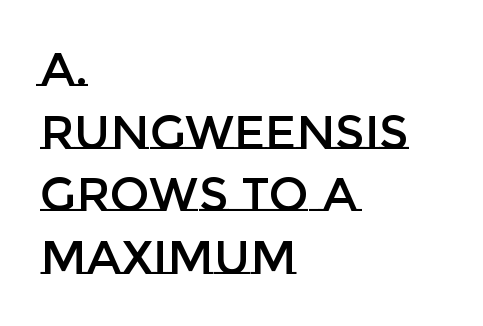
The image shows 47 px text type, upright; set left-aligned, normal line spacing (1.33x), normal letter spacing, not underlined; low stroke contrast and a large x-height.
